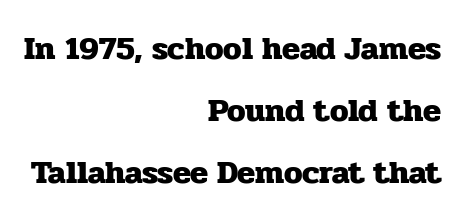
{"serif": "yes", "italic": "no", "bold": "yes", "weight": "heavy", "width": "normal", "stroke_contrast": "low", "x_height": "medium", "monospaced": "no", "underline": "no", "align": "right", "line_spacing_ratio": 1.88, "letter_spacing": "normal", "letter_spacing_em": 0.0, "glyph_px": 33}
